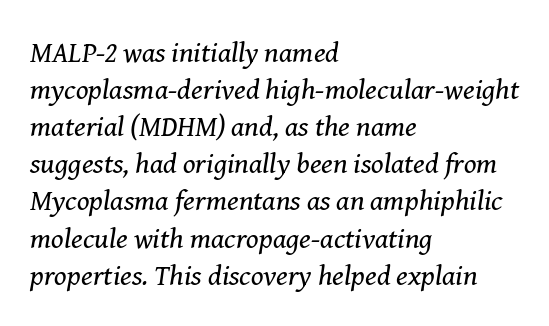
The image shows 29 px regular-weight serif type, italic (leaning right); set left-aligned, normal line spacing (1.28x), normal letter spacing, not underlined; medium stroke contrast and a medium x-height.
